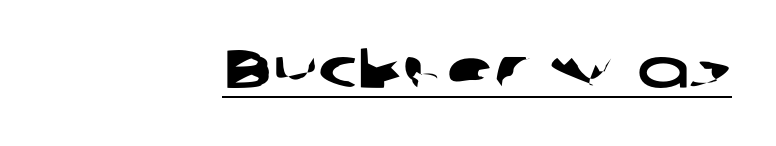
{"serif": "no", "width": "wide", "stroke_contrast": "low", "x_height": "medium", "monospaced": "no", "underline": "yes", "align": "right", "letter_spacing": "normal", "letter_spacing_em": 0.0, "glyph_px": 55}
